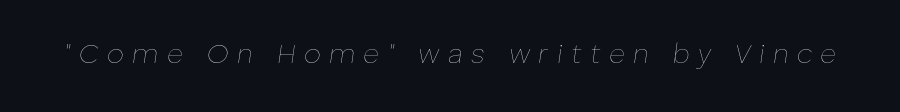
Between one letter and the next there's a generous, obvious gap. Ink coverage per letter is moderate at most. The specimen omits any rule beneath the text block's lines. Emphasis-style slanted type is in use.
